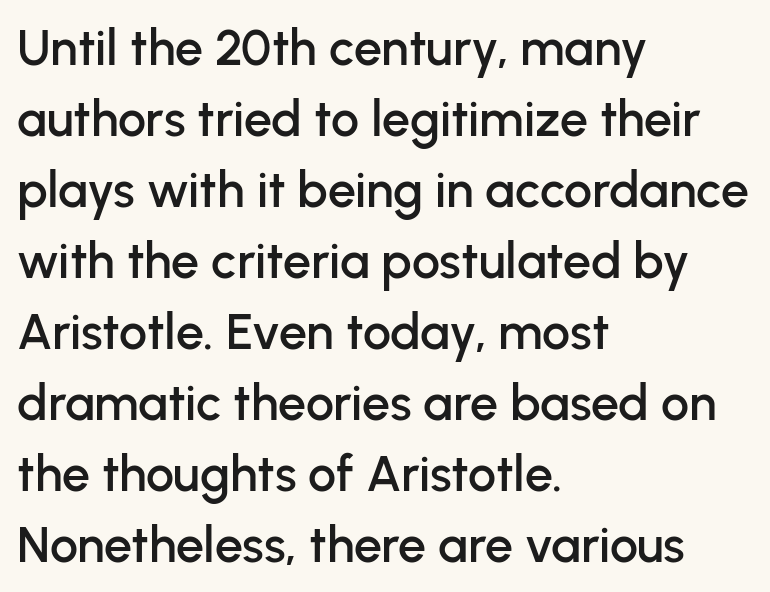
{"serif": "no", "italic": "no", "width": "normal", "stroke_contrast": "low", "x_height": "medium", "monospaced": "no", "underline": "no", "align": "left", "line_spacing": "normal", "line_spacing_ratio": 1.42, "letter_spacing": "normal", "letter_spacing_em": 0.0, "glyph_px": 50}
